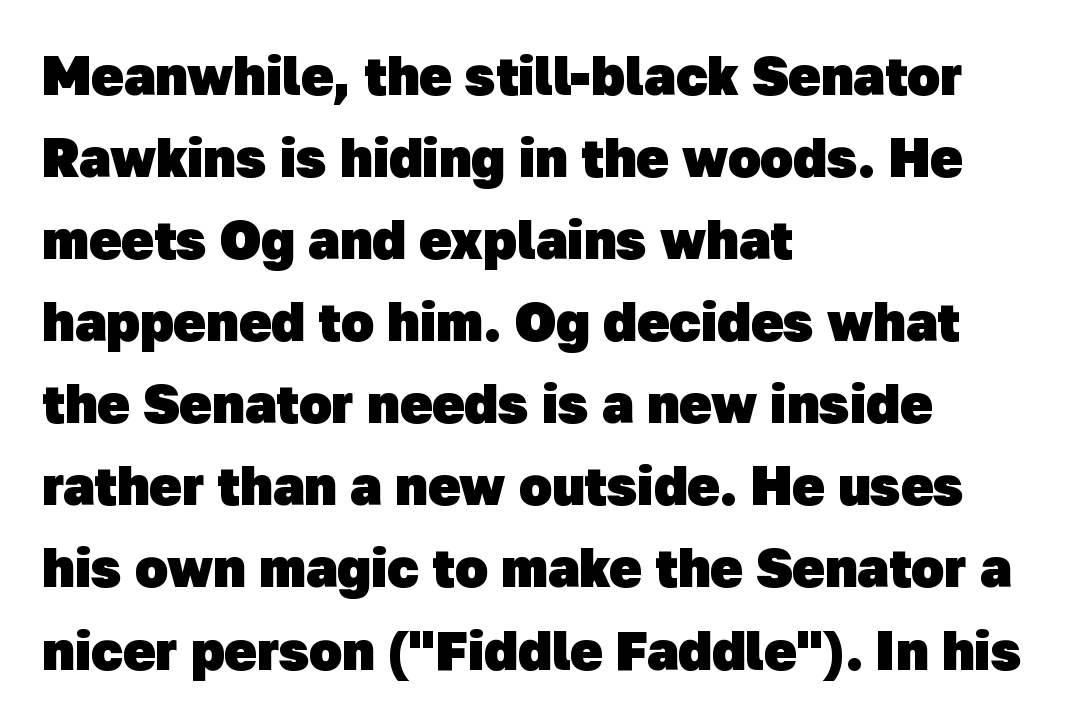
Q: Is the text bold? A: Yes.
Q: Is the typeface a serif or a sans-serif typeface? A: Sans-serif.
Q: Is the text underlined? A: No.
Q: How is the paragraph aligned? A: Left-aligned.
Q: Is the spacing between letters normal or unusually wide? A: Normal.
Q: Is the spacing between lines tight, normal or loose? A: Normal.
Q: Width (condensed, normal, or wide)? A: Normal.
Q: Stroke contrast? A: Low.
Q: x-height? A: Medium.
Q: Monospaced? A: No.
